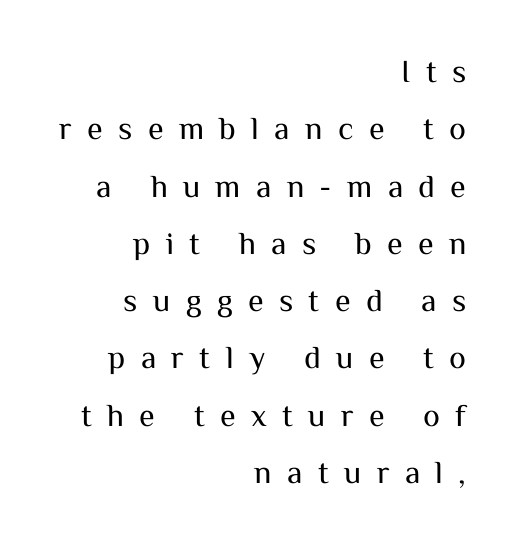
The image shows 32 px regular-weight sans-serif type, upright; set right-aligned, line spacing 1.79x, unusually wide letter spacing (+0.48 em), not underlined; medium stroke contrast and a medium x-height.
